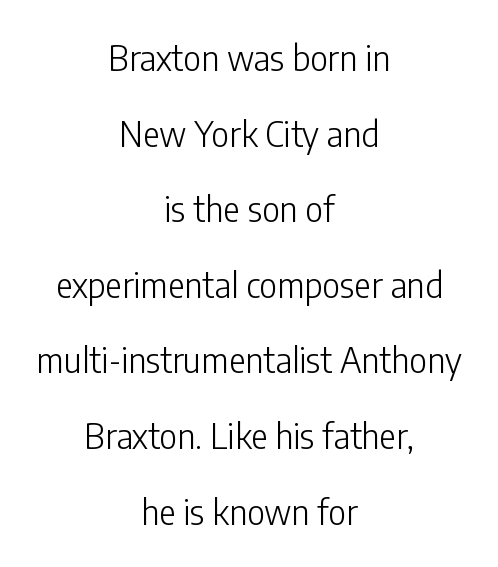
The image shows 35 px light, condensed sans-serif type, upright; set centered, loose line spacing (2.16x), normal letter spacing, not underlined; low stroke contrast and a medium x-height.
